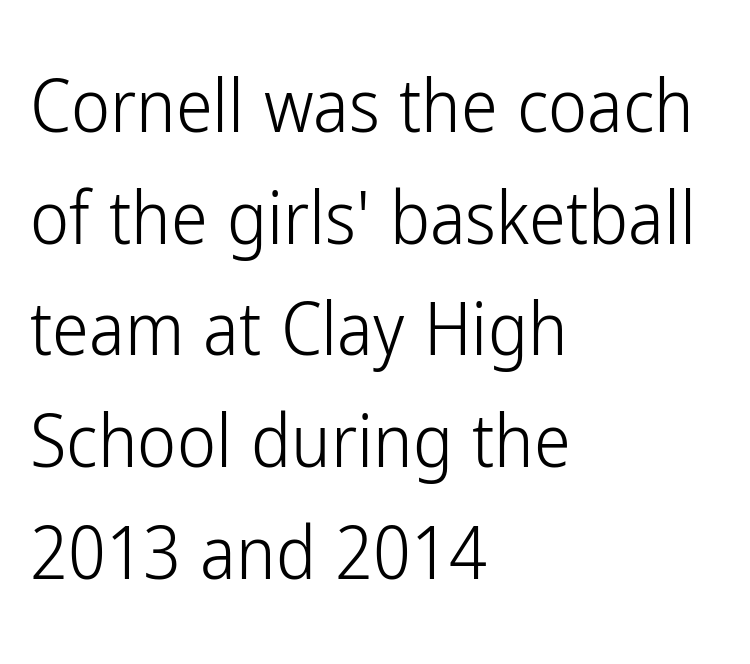
The image shows 74 px light, condensed sans-serif type, upright; set left-aligned, normal line spacing (1.51x), normal letter spacing, not underlined; low stroke contrast and a medium x-height.
